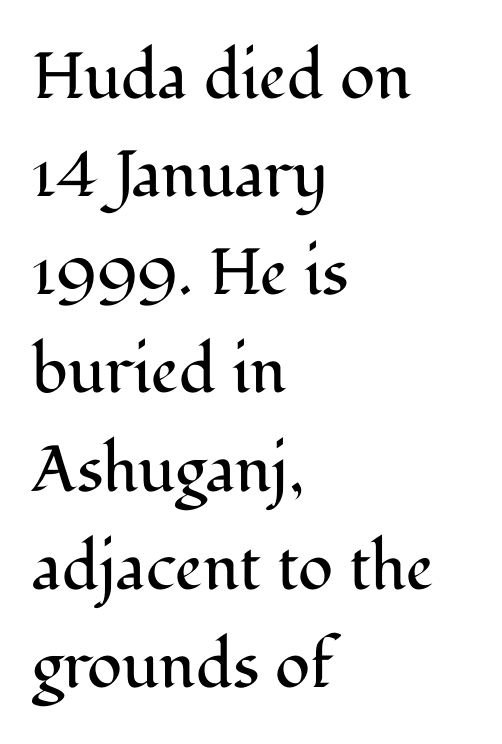
Just letters on the line, the space beneath them empty. A student would call this left alignment; a typographer would say flush left, rag right. The rendering uses natural spacing where letterforms have individual widths. Characters follow at the spacing the type designer built in. Is there any slant? The stems are plumb. Regarding serifs, this sample has them.
